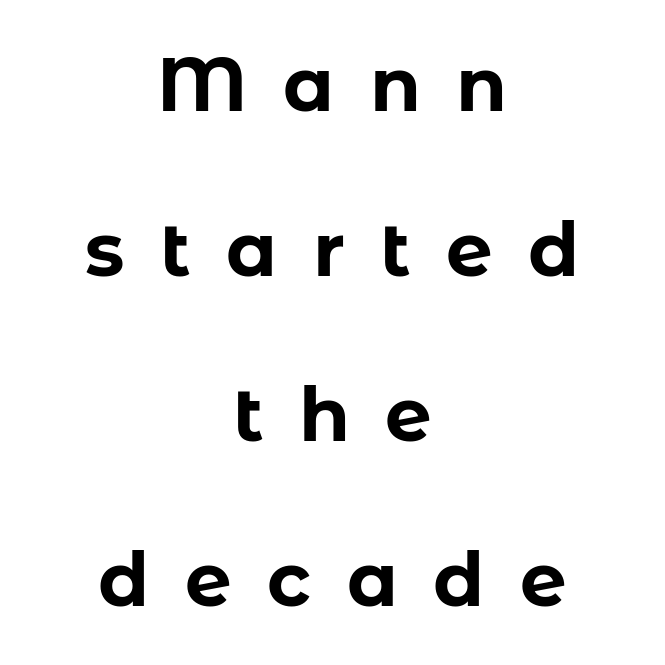
{"serif": "no", "italic": "no", "bold": "yes", "weight": "bold", "width": "normal", "stroke_contrast": "low", "x_height": "medium", "monospaced": "no", "underline": "no", "align": "center", "line_spacing": "loose", "line_spacing_ratio": 2.23, "letter_spacing": "wide", "letter_spacing_em": 0.48, "glyph_px": 74}
